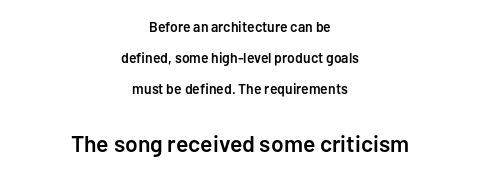
The image shows 23 px text type, upright; set centered, loose line spacing (2.21x), normal letter spacing, not underlined; the second (bottom) block is 1.64x larger.
